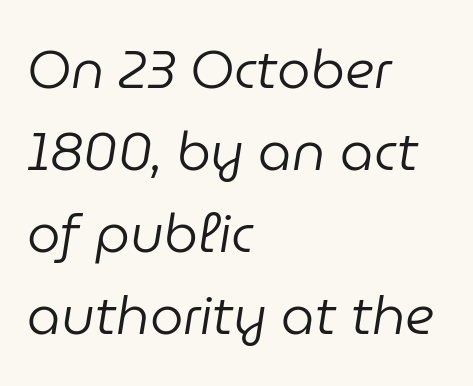
Caption: face not bold, strokes unweighted. Type without underlining. Tracking value appears to be zero — textbook default spacing. The face used here is proportionally spaced, like ordinary book or web type. This block has exactly the height ordinary leading produces. Observe the lean: these are italic letterforms.
